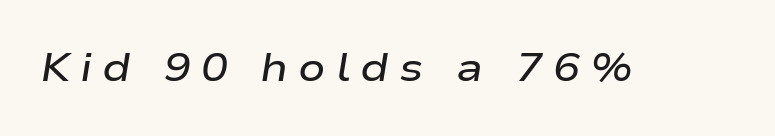
The image shows 40 px semibold, wide type, italic (leaning right); set unusually wide letter spacing (+0.25 em), not underlined; low stroke contrast and a medium x-height.
